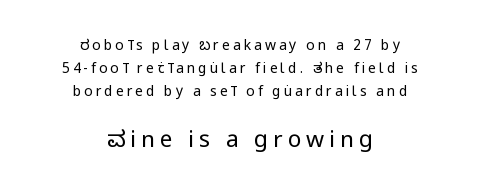
Q: Is the text bold? A: No.
Q: Is the text italic (slanted)? A: No, it is upright.
Q: Is the text underlined? A: No.
Q: How is the paragraph aligned? A: Centered.
Q: Is the spacing between letters normal or unusually wide? A: Unusually wide.
Q: Is the spacing between lines tight, normal or loose? A: Normal.
Q: Which block of text is set in a larger size, the first (top) or the second (bottom)? A: The second (bottom) one.
